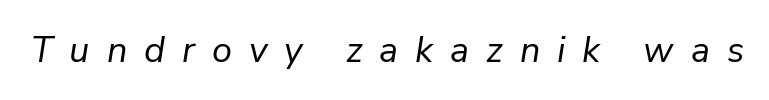
The image shows 36 px regular-weight type, italic (leaning right); set unusually wide letter spacing (+0.47 em), not underlined; low stroke contrast and a medium x-height.
